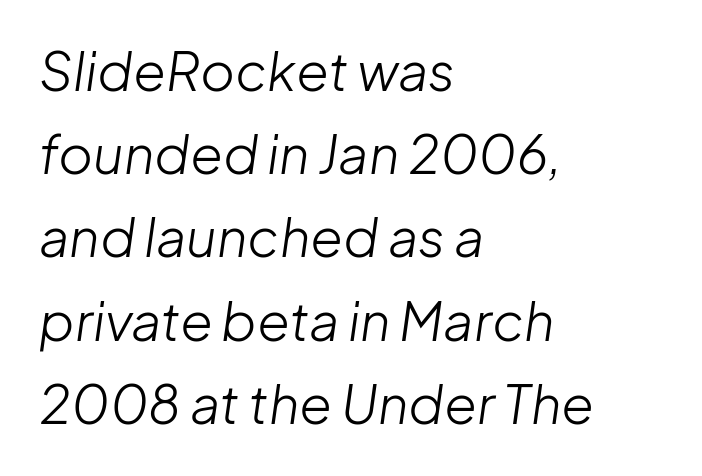
{"italic": "yes", "lean": "right", "slant_degrees": 8, "bold": "no", "weight": "light", "width": "normal", "stroke_contrast": "low", "x_height": "medium", "monospaced": "no", "underline": "no", "align": "left", "line_spacing": "normal", "line_spacing_ratio": 1.57, "letter_spacing": "normal", "letter_spacing_em": 0.0, "glyph_px": 53}
